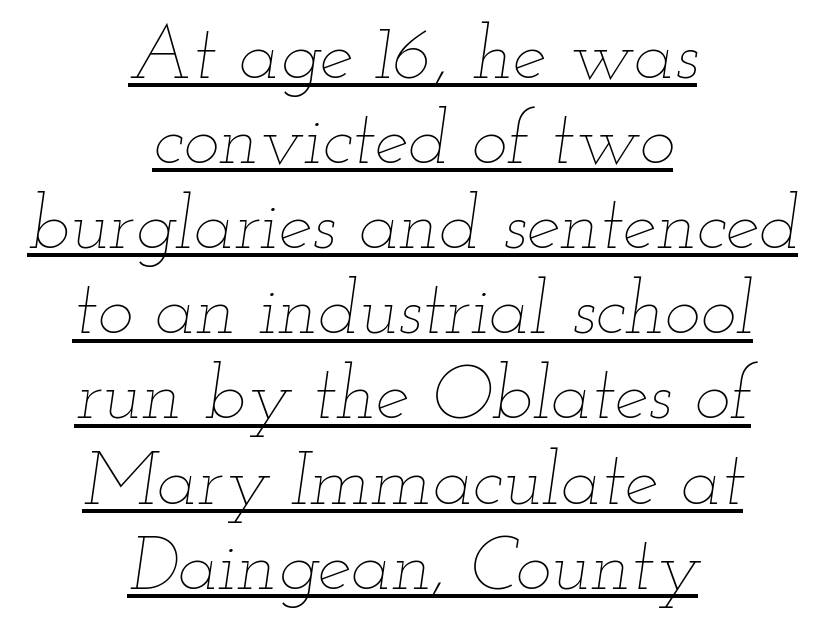
Ink coverage per letter is moderate at most. There's an unmistakable incline to the writing here. What stands out about the letter spacing? Nothing — it is the standard amount. A typesetter would call this proportional, since set widths differ per character. The rag falls on both sides of this text block equally. Compared with typical paragraphs, the rows here are closer together.
